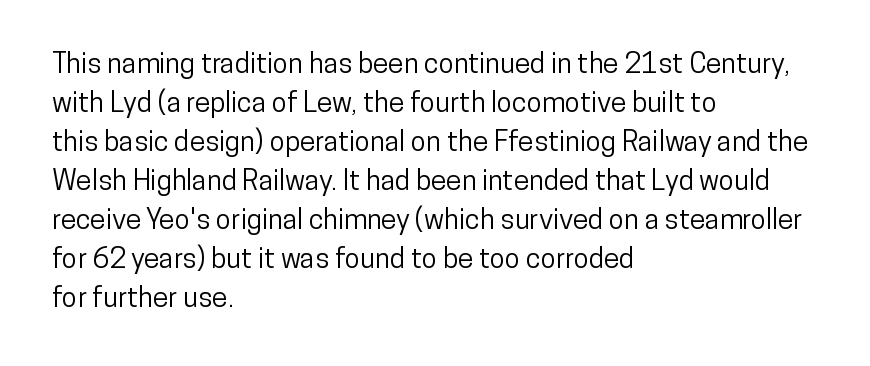
The image shows 28 px condensed sans-serif type, upright; set left-aligned, normal line spacing (1.39x), normal letter spacing, not underlined; low stroke contrast and a medium x-height.
